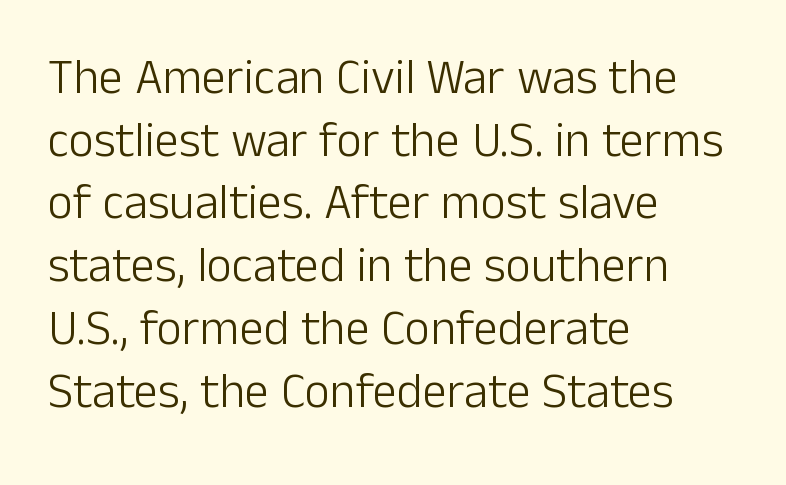
You could not count columns in this text — the font is proportionally spaced. The font's upright variant was chosen for this text. The rendering uses a moderate line-height, typical for paragraphs. Nope, no serifs anywhere on these letters. Horizontal alignment here is leftward, the default for most running prose. Nothing heavy about these letters — not bold at all.
